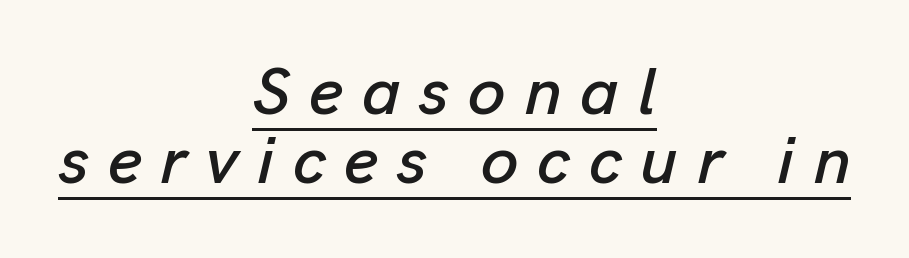
The image shows 67 px text type, italic (leaning right); set centered, tight line spacing (1.03x), unusually wide letter spacing (+0.28 em), underlined; low stroke contrast and a medium x-height.
